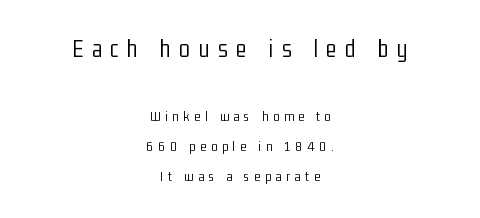
The image shows 25 px text type, upright; set centered, loose line spacing (2.15x), unusually wide letter spacing (+0.34 em), not underlined; the first (top) block is 1.79x larger.
